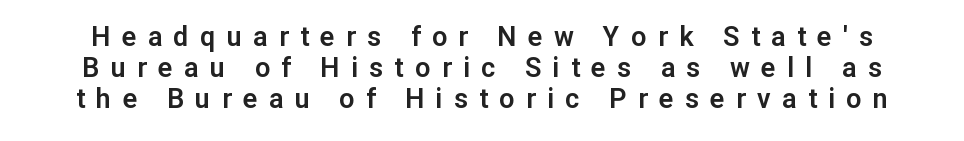
Q: Is the text italic (slanted)? A: No, it is upright.
Q: Is the text underlined? A: No.
Q: Is the spacing between letters normal or unusually wide? A: Unusually wide.
Q: Is the spacing between lines tight, normal or loose? A: Tight.
